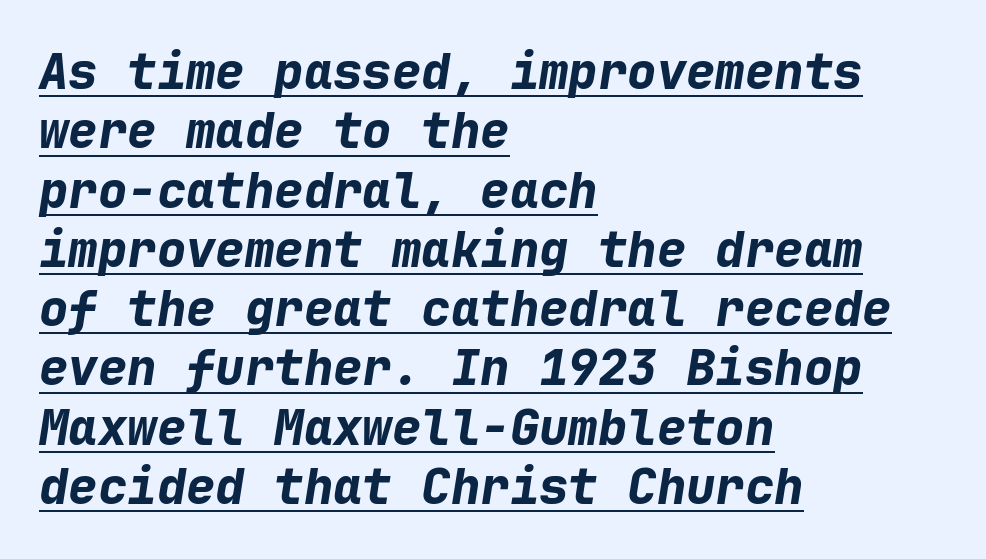
The string is rendered with underlining switched on. This sample uses an oblique cut, with every glyph tilted off the vertical. The face used here is monospaced, like something from a code editor. Heavy-handed strokes throughout: this text is bold. Inter-character spacing is left at the font's built-in metrics.
